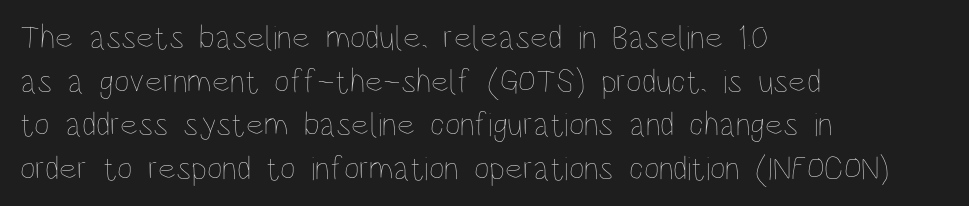
The image shows 34 px thin, condensed type, upright; set left-aligned, normal line spacing (1.28x), normal letter spacing, not underlined; low stroke contrast and a large x-height.
